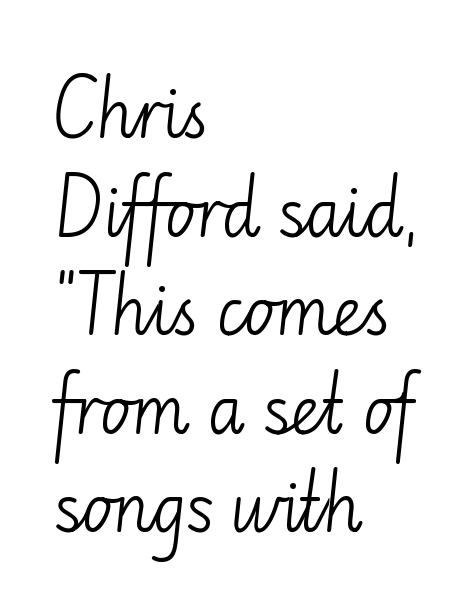
Check the space under the baseline: it is left empty. Alignment: flush left. If you measured baseline to baseline, you'd find a middling distance. Character widths vary here, with narrow letters taking less room than wide ones. The type family on display is of the sans-serif kind.
